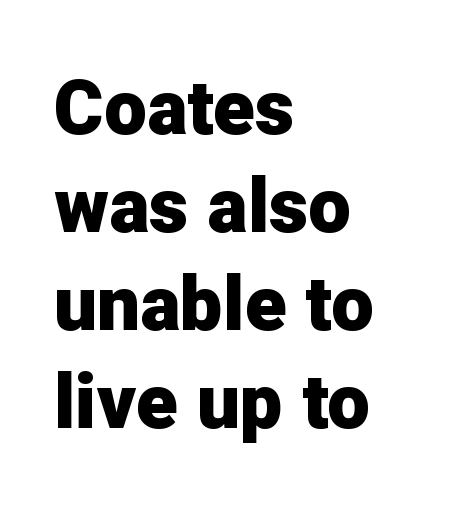
The image shows 76 px heavy sans-serif type, upright; set left-aligned, normal line spacing (1.29x), normal letter spacing, not underlined; low stroke contrast and a medium x-height.
